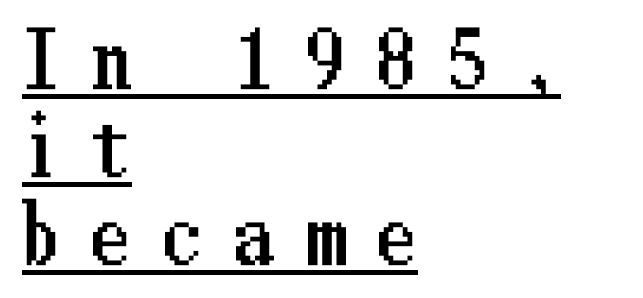
The image shows 76 px condensed type, upright; set left-aligned, line spacing 1.16x, unusually wide letter spacing (+0.44 em), underlined; low stroke contrast and a medium x-height.
